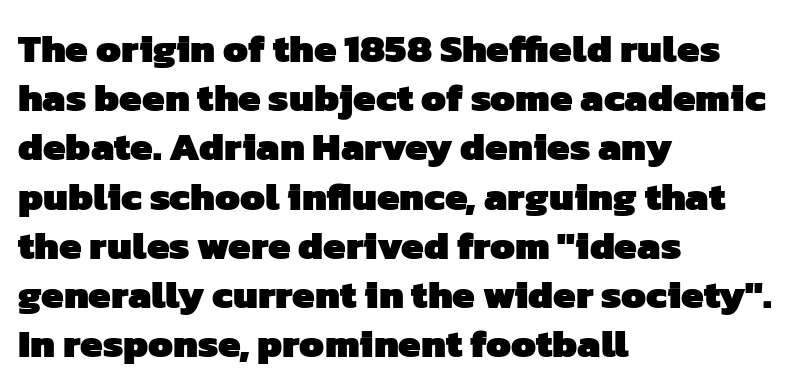
The image shows 40 px heavy sans-serif type; set left-aligned, line spacing 1.23x, normal letter spacing, not underlined; low stroke contrast and a medium x-height.
